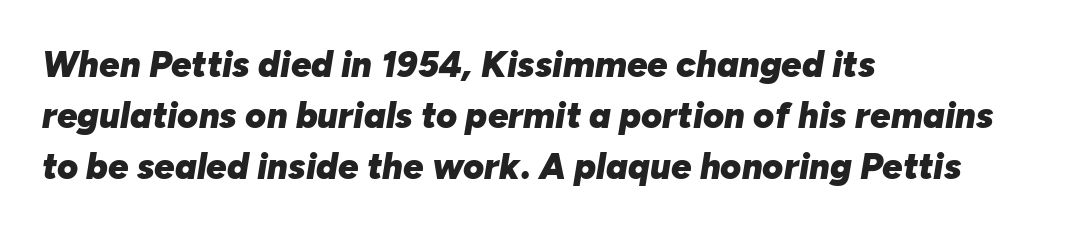
Q: Is the text bold? A: Yes.
Q: Is the text italic (slanted)? A: Yes, it leans right by about 10 degrees.
Q: Is the text underlined? A: No.
Q: How is the paragraph aligned? A: Left-aligned.
Q: Is the spacing between letters normal or unusually wide? A: Normal.
Q: Is the spacing between lines tight, normal or loose? A: Normal.
Q: Width (condensed, normal, or wide)? A: Normal.
Q: Stroke contrast? A: Low.
Q: x-height? A: Medium.
Q: Monospaced? A: No.
